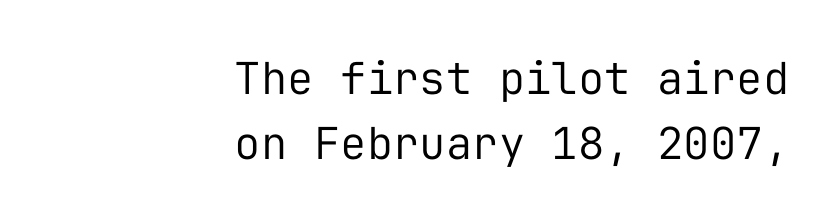
{"serif": "no", "italic": "no", "bold": "no", "weight": "regular", "width": "normal", "stroke_contrast": "low", "x_height": "medium", "monospaced": "yes", "underline": "no", "align": "right", "line_spacing": "normal", "line_spacing_ratio": 1.47, "letter_spacing": "normal", "letter_spacing_em": 0.0, "glyph_px": 44}
